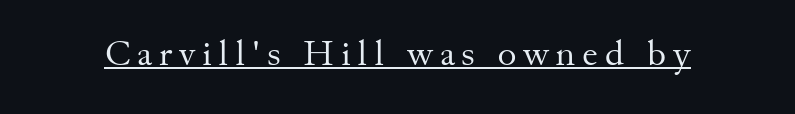
{"serif": "yes", "italic": "no", "bold": "no", "weight": "regular", "width": "normal", "stroke_contrast": "medium", "x_height": "small", "monospaced": "no", "underline": "yes", "glyph_px": 36}
